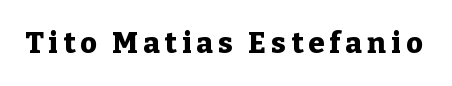
Q: Is the text bold? A: Yes.
Q: Is the text italic (slanted)? A: No, it is upright.
Q: Is the typeface a serif or a sans-serif typeface? A: Serif.
Q: Is the text underlined? A: No.
Q: Width (condensed, normal, or wide)? A: Normal.
Q: Stroke contrast? A: Low.
Q: x-height? A: Medium.
Q: Monospaced? A: No.
